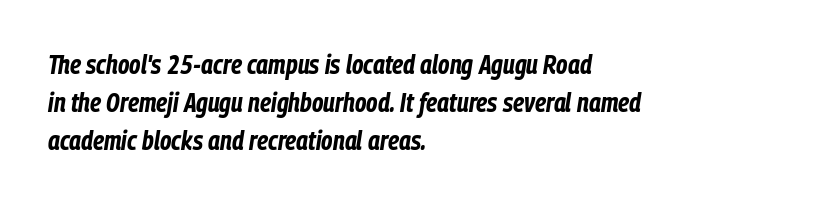
Q: Is the text bold? A: Yes.
Q: Is the text italic (slanted)? A: Yes, it leans right by about 9 degrees.
Q: Is the text underlined? A: No.
Q: How is the paragraph aligned? A: Left-aligned.
Q: Is the spacing between letters normal or unusually wide? A: Normal.
Q: Is the spacing between lines tight, normal or loose? A: Normal.
